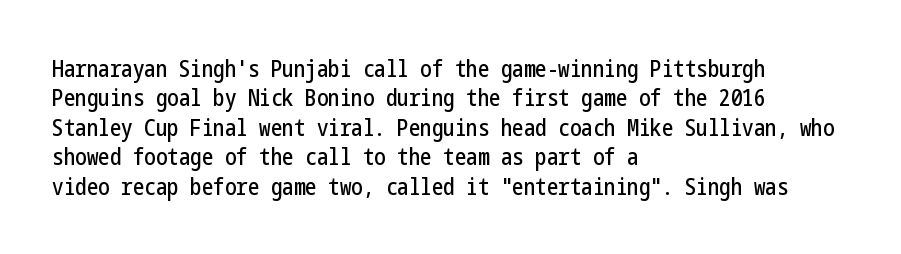
Q: Is the text italic (slanted)? A: No, it is upright.
Q: Is the text underlined? A: No.
Q: How is the paragraph aligned? A: Left-aligned.
Q: Is the spacing between letters normal or unusually wide? A: Normal.
Q: Is the spacing between lines tight, normal or loose? A: Normal.
